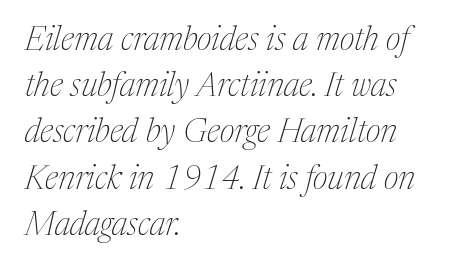
{"serif": "yes", "italic": "yes", "lean": "right", "slant_degrees": 17, "bold": "no", "weight": "thin", "width": "normal", "stroke_contrast": "medium", "x_height": "medium", "monospaced": "no", "underline": "no", "align": "left", "line_spacing": "normal", "line_spacing_ratio": 1.4, "letter_spacing": "normal", "letter_spacing_em": 0.0, "glyph_px": 33}
